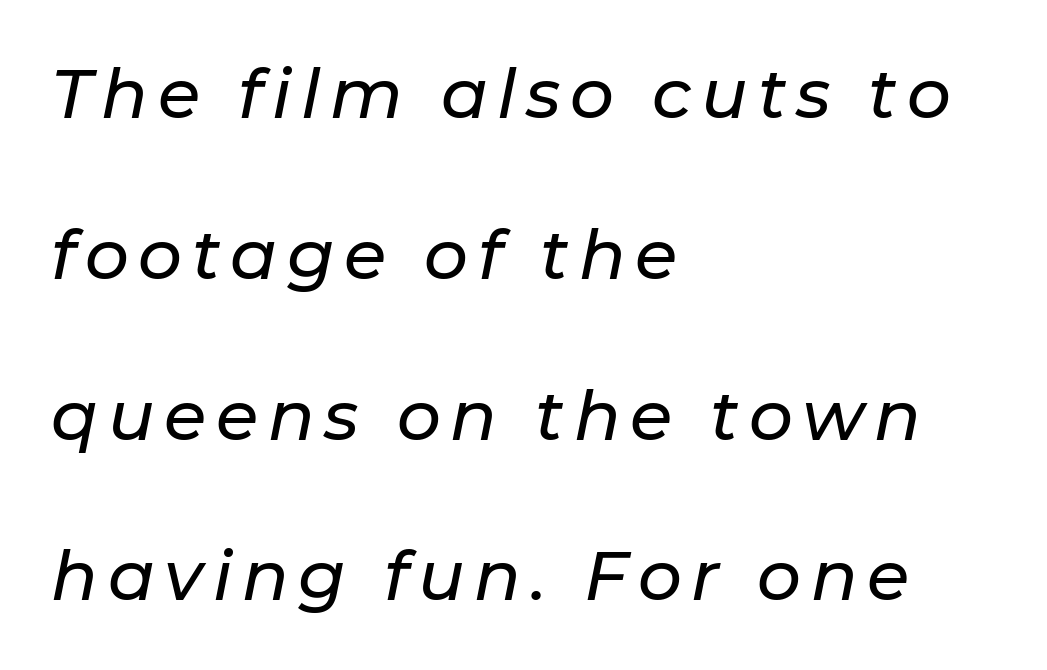
{"italic": "yes", "lean": "right", "slant_degrees": 11, "width": "normal", "stroke_contrast": "low", "x_height": "medium", "monospaced": "no", "underline": "no", "align": "left", "line_spacing": "loose", "line_spacing_ratio": 2.33, "glyph_px": 69}
